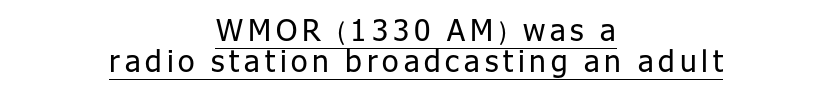
The image shows 30 px regular-weight sans-serif type, upright; set centered, tight line spacing (1.04x), underlined; low stroke contrast and a medium x-height.
